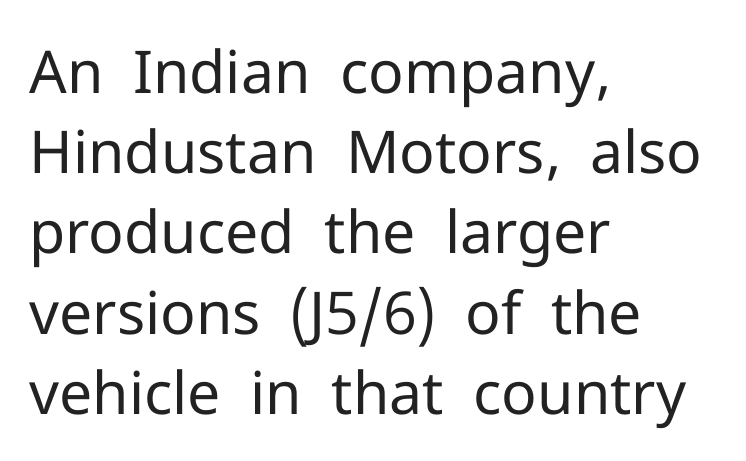
Compared with typical paragraphs, the rows here are spaced about the same. The font's upright variant was chosen for this text. The passage shown is typed in a proportional face where columns would drift. Has an underline been added? It has not. In terms of letterform style, serifs are entirely absent.
